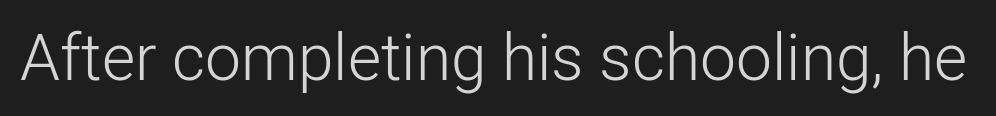
Underlining? Definitely not there. This sample has the flowing, uneven cadence of proportional lettering. Every character sits straight up, as roman type does. The cut favours lightness, reaching ordinary text weight at its darkest.
